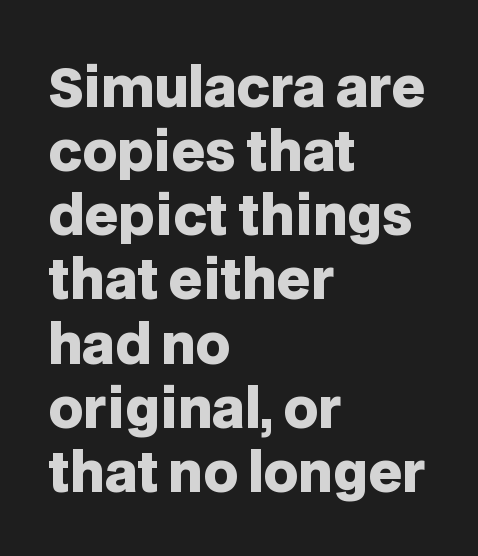
Q: Is the text bold? A: Yes.
Q: Is the text italic (slanted)? A: No, it is upright.
Q: Is the typeface a serif or a sans-serif typeface? A: Sans-serif.
Q: Is the text underlined? A: No.
Q: How is the paragraph aligned? A: Left-aligned.
Q: Is the spacing between letters normal or unusually wide? A: Normal.
Q: Width (condensed, normal, or wide)? A: Normal.
Q: Stroke contrast? A: Low.
Q: x-height? A: Large.
Q: Monospaced? A: No.
